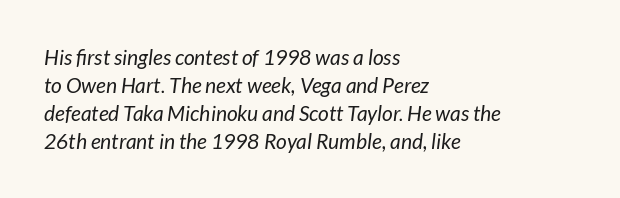
Q: Is the text bold? A: No.
Q: Is the text italic (slanted)? A: Yes, it leans right by about 7 degrees.
Q: Is the text underlined? A: No.
Q: How is the paragraph aligned? A: Left-aligned.
Q: Is the spacing between letters normal or unusually wide? A: Normal.
Q: Is the spacing between lines tight, normal or loose? A: Normal.
